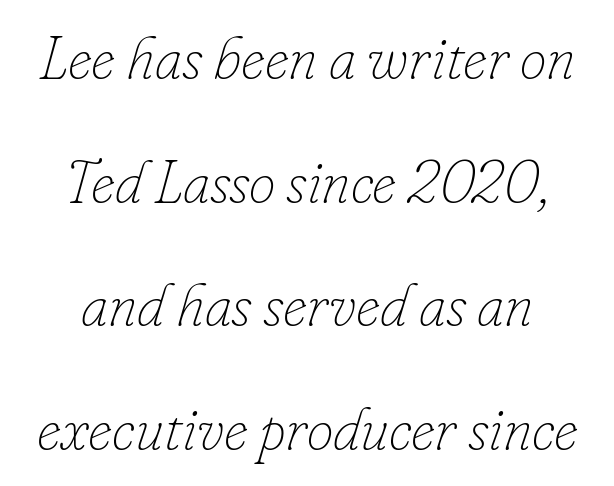
Q: Is the text bold? A: No.
Q: Is the text italic (slanted)? A: Yes, it leans right by about 16 degrees.
Q: Is the text underlined? A: No.
Q: How is the paragraph aligned? A: Centered.
Q: Is the spacing between letters normal or unusually wide? A: Normal.
Q: Is the spacing between lines tight, normal or loose? A: Loose.
Q: Width (condensed, normal, or wide)? A: Normal.
Q: Stroke contrast? A: Low.
Q: x-height? A: Small.
Q: Monospaced? A: No.
